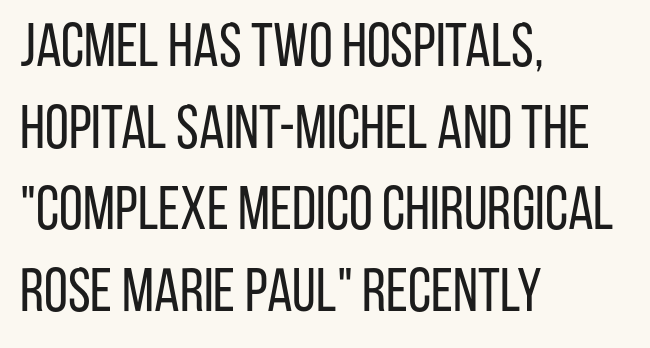
The image shows 61 px regular-weight, condensed sans-serif type, upright; set left-aligned, normal line spacing (1.34x), normal letter spacing, not underlined; low stroke contrast and a large x-height.
